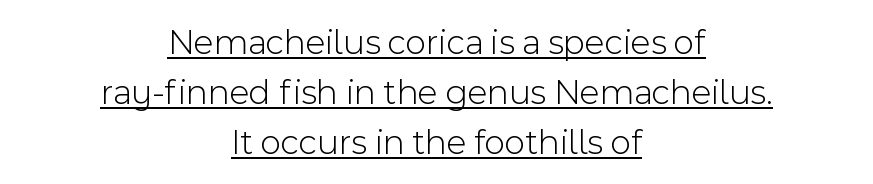
Notice how descenders clear the ascenders below comfortably — that's standard leading. Every row of glyphs is offset so its center matches the block's center. You can see a thin bar hugging the bottom of the glyphs. Letters have the restrained weight of plain body copy at most.
